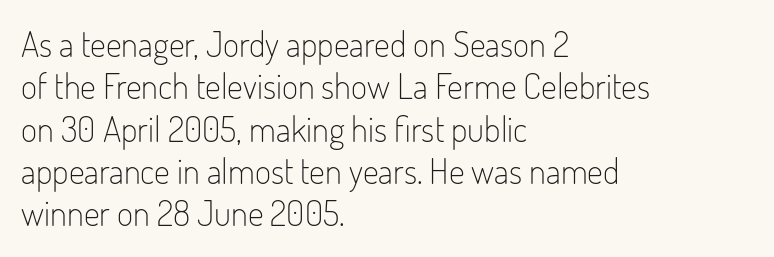
Q: Is the text bold? A: No.
Q: Is the text italic (slanted)? A: No, it is upright.
Q: Is the typeface a serif or a sans-serif typeface? A: Sans-serif.
Q: Is the text underlined? A: No.
Q: How is the paragraph aligned? A: Left-aligned.
Q: Is the spacing between letters normal or unusually wide? A: Normal.
Q: Width (condensed, normal, or wide)? A: Condensed.
Q: Stroke contrast? A: Low.
Q: x-height? A: Small.
Q: Monospaced? A: No.
